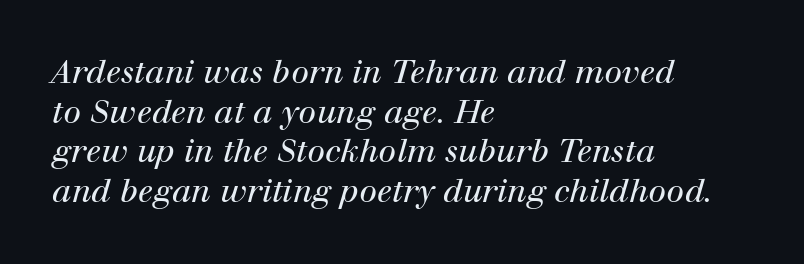
The image shows 32 px regular-weight serif type, italic (leaning right); set left-aligned, line spacing 1.24x, normal letter spacing, not underlined; high stroke contrast and a medium x-height.
